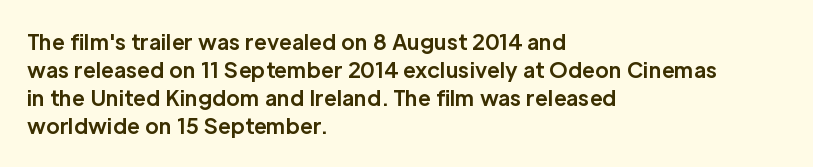
The image shows 21 px bold type, upright; set left-aligned, normal line spacing (1.34x), normal letter spacing, not underlined.
